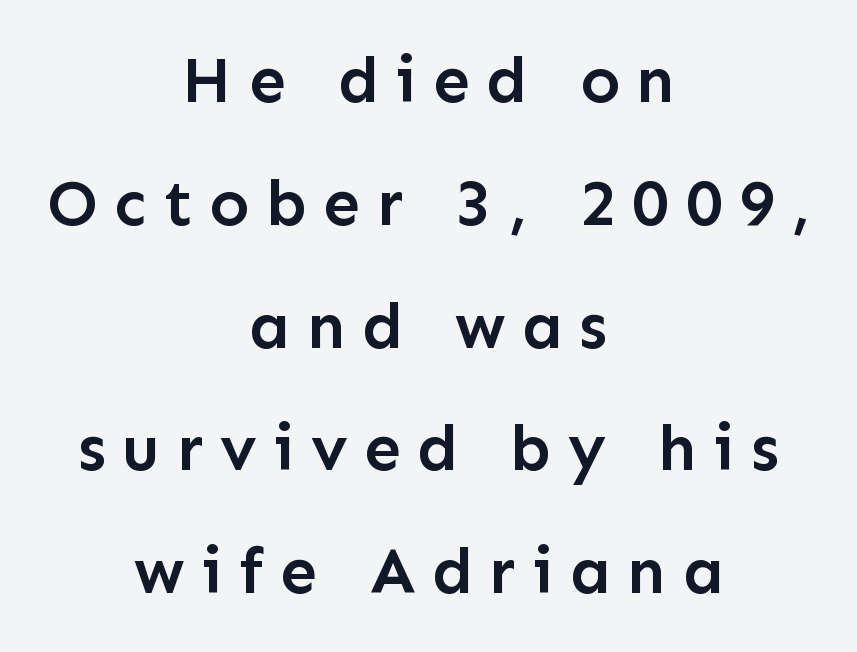
Q: Is the text bold? A: Semi-bold.
Q: Is the text italic (slanted)? A: No, it is upright.
Q: Is the typeface a serif or a sans-serif typeface? A: Sans-serif.
Q: Is the text underlined? A: No.
Q: How is the paragraph aligned? A: Centered.
Q: Is the spacing between letters normal or unusually wide? A: Unusually wide.
Q: Width (condensed, normal, or wide)? A: Normal.
Q: Stroke contrast? A: Low.
Q: x-height? A: Medium.
Q: Monospaced? A: No.
